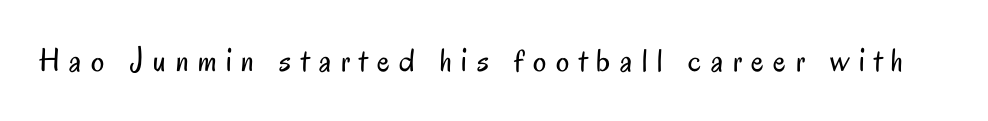
The image shows 33 px regular-weight, condensed sans-serif type, upright; set unusually wide letter spacing (+0.29 em), not underlined; low stroke contrast and a small x-height.
